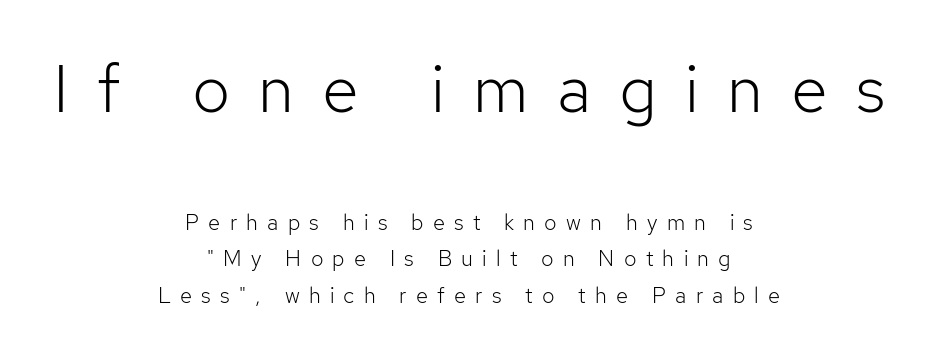
{"serif": "no", "italic": "no", "bold": "no", "weight": "light", "width": "normal", "stroke_contrast": "low", "x_height": "medium", "monospaced": "no", "underline": "no", "align": "center", "line_spacing": "normal", "line_spacing_ratio": 1.65, "letter_spacing": "wide", "letter_spacing_em": 0.42, "larger_block": "first", "size_ratio": 3.05, "glyph_px": 67}
